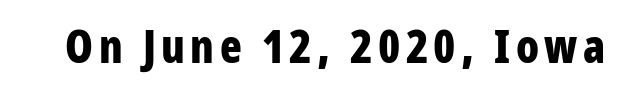
Q: Is the text bold? A: Yes.
Q: Is the text italic (slanted)? A: No, it is upright.
Q: Is the typeface a serif or a sans-serif typeface? A: Sans-serif.
Q: Is the text underlined? A: No.
Q: Width (condensed, normal, or wide)? A: Condensed.
Q: Stroke contrast? A: Low.
Q: x-height? A: Large.
Q: Monospaced? A: No.
